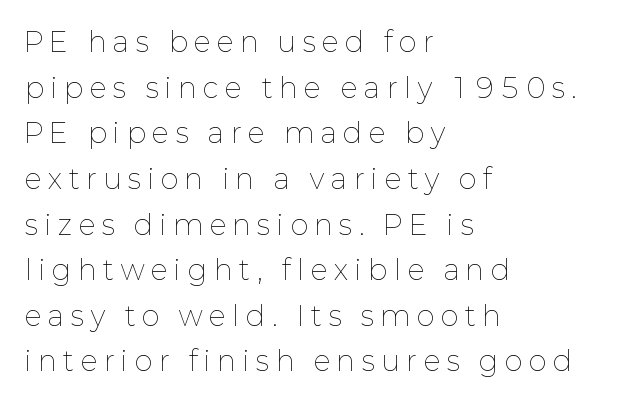
Between one letter and the next there's a generous, obvious gap. Style check: upright. Which margin do the lines hug? The left one — the right edge is uneven. The space directly below the letters is spotless.
